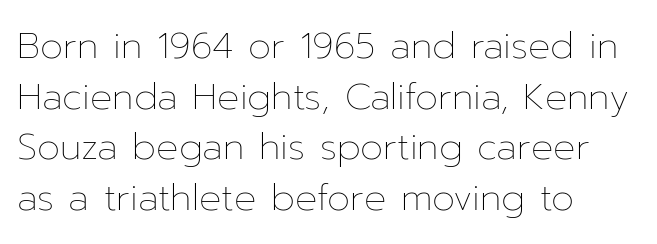
The image shows 37 px thin type, upright; set left-aligned, normal line spacing (1.37x), normal letter spacing, not underlined; low stroke contrast and a medium x-height.
